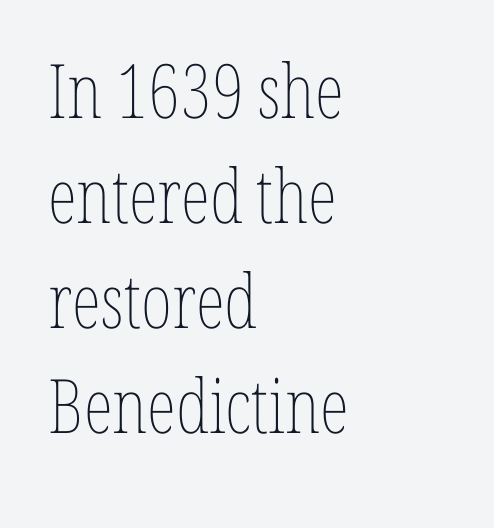
The image shows 75 px thin, condensed type, upright; set left-aligned, normal line spacing (1.4x), normal letter spacing, not underlined; low stroke contrast and a medium x-height.
